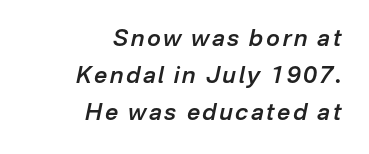
The image shows 23 px text type, italic (leaning right); set right-aligned, normal line spacing (1.6x), not underlined.
